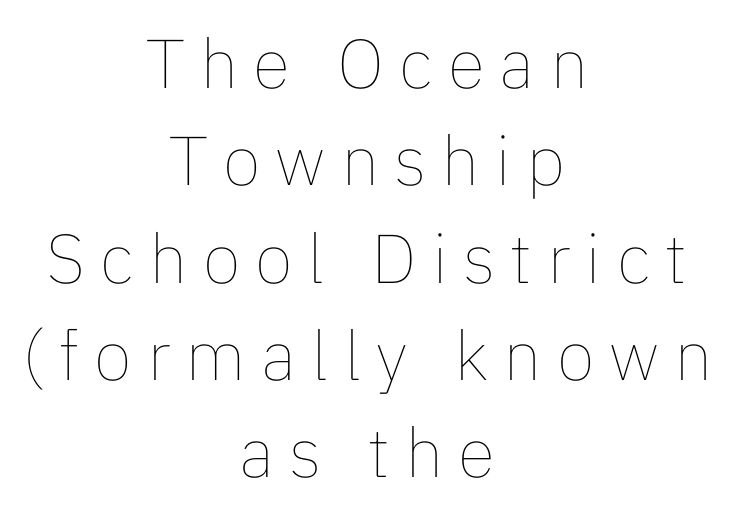
Q: Is the text bold? A: No.
Q: Is the text italic (slanted)? A: No, it is upright.
Q: Is the text underlined? A: No.
Q: How is the paragraph aligned? A: Centered.
Q: Is the spacing between letters normal or unusually wide? A: Unusually wide.
Q: Is the spacing between lines tight, normal or loose? A: Normal.
Q: Width (condensed, normal, or wide)? A: Normal.
Q: Stroke contrast? A: Low.
Q: x-height? A: Medium.
Q: Monospaced? A: No.
